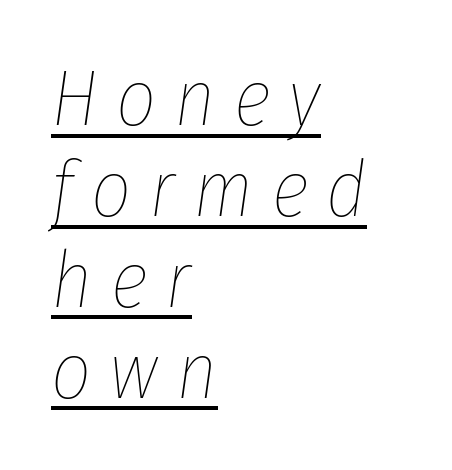
Q: Is the text bold? A: No.
Q: Is the text italic (slanted)? A: Yes, it leans right by about 8 degrees.
Q: Is the text underlined? A: Yes.
Q: How is the paragraph aligned? A: Left-aligned.
Q: Is the spacing between letters normal or unusually wide? A: Unusually wide.
Q: Is the spacing between lines tight, normal or loose? A: Tight.
Q: Width (condensed, normal, or wide)? A: Condensed.
Q: Stroke contrast? A: Low.
Q: x-height? A: Medium.
Q: Monospaced? A: No.
